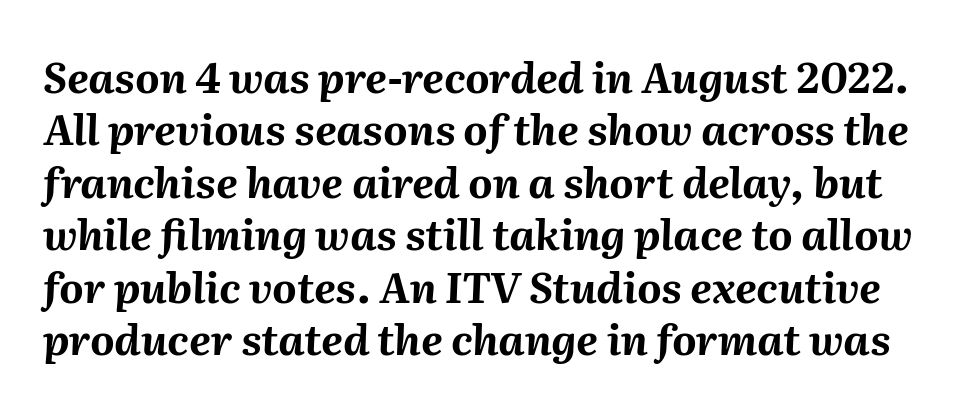
Q: Is the text bold? A: Yes.
Q: Is the text italic (slanted)? A: Yes, it leans right by about 2 degrees.
Q: Is the text underlined? A: No.
Q: Is the spacing between letters normal or unusually wide? A: Normal.
Q: Is the spacing between lines tight, normal or loose? A: Normal.
Q: Width (condensed, normal, or wide)? A: Normal.
Q: Stroke contrast? A: Medium.
Q: x-height? A: Medium.
Q: Monospaced? A: No.
